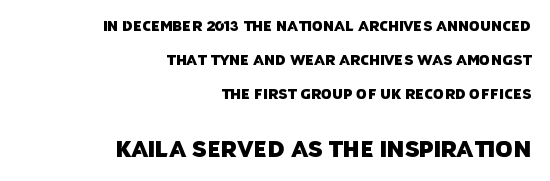
{"underline": "no", "align": "right", "line_spacing": "loose", "line_spacing_ratio": 2.43, "letter_spacing": "normal", "letter_spacing_em": 0.0, "larger_block": "second", "size_ratio": 1.57, "glyph_px": 22}
